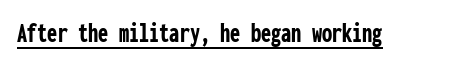
Chunky letters — that's bold for sure. Each letter's strokes conclude bluntly, with no projecting serifs. Spacing verdict: monospaced, one width for all characters. Quick note: not italic, upright. Does a line run under the words? Yes, clearly.
